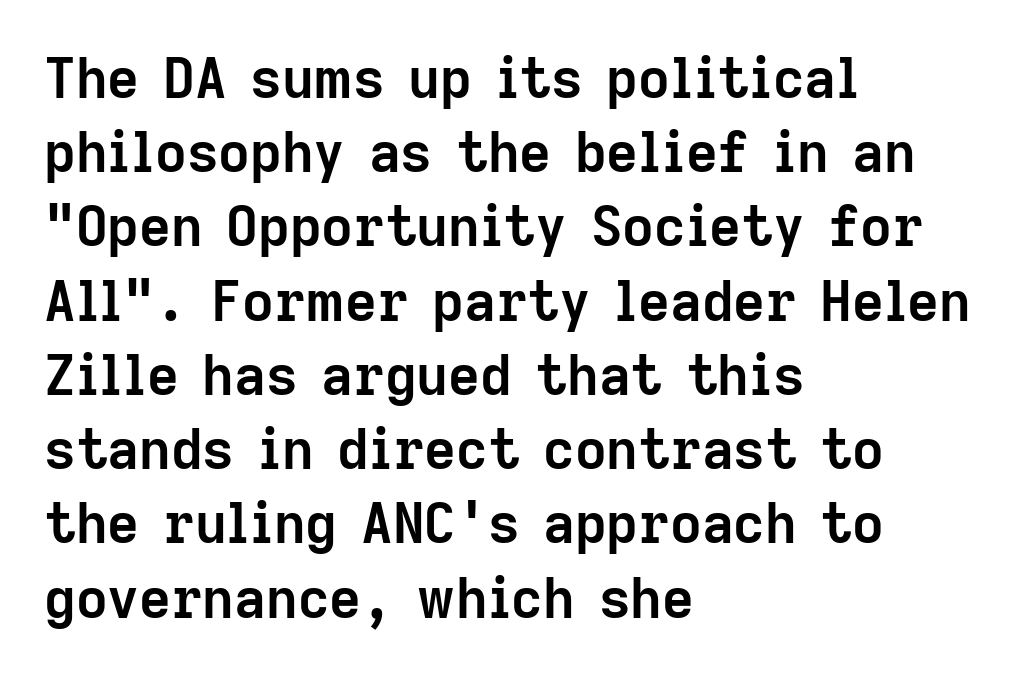
Q: Is the text bold? A: Yes.
Q: Is the text italic (slanted)? A: No, it is upright.
Q: Is the typeface a serif or a sans-serif typeface? A: Sans-serif.
Q: Is the text underlined? A: No.
Q: How is the paragraph aligned? A: Left-aligned.
Q: Is the spacing between letters normal or unusually wide? A: Normal.
Q: Is the spacing between lines tight, normal or loose? A: Normal.
Q: Width (condensed, normal, or wide)? A: Normal.
Q: Stroke contrast? A: Low.
Q: x-height? A: Medium.
Q: Monospaced? A: No.
